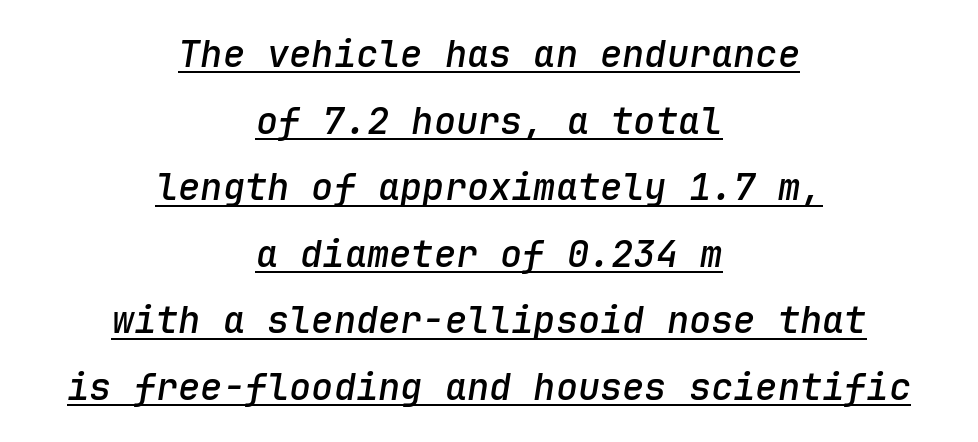
Q: Is the text bold? A: Semi-bold.
Q: Is the text italic (slanted)? A: Yes, it leans right by about 9 degrees.
Q: Is the text underlined? A: Yes.
Q: How is the paragraph aligned? A: Centered.
Q: Is the spacing between letters normal or unusually wide? A: Normal.
Q: Width (condensed, normal, or wide)? A: Normal.
Q: Stroke contrast? A: Low.
Q: x-height? A: Medium.
Q: Monospaced? A: Yes.
